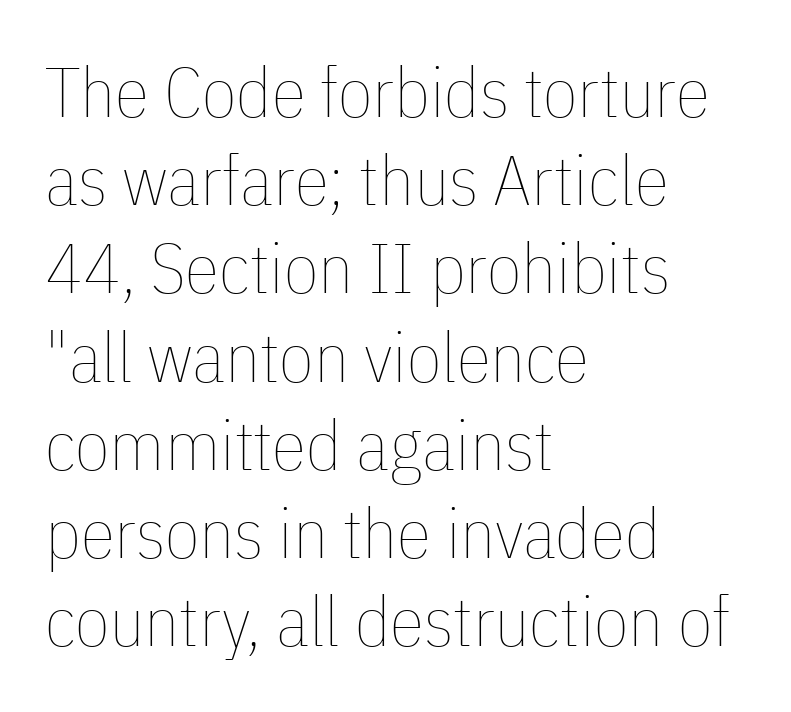
Q: Is the text bold? A: No.
Q: Is the text italic (slanted)? A: No, it is upright.
Q: Is the text underlined? A: No.
Q: How is the paragraph aligned? A: Left-aligned.
Q: Is the spacing between letters normal or unusually wide? A: Normal.
Q: Is the spacing between lines tight, normal or loose? A: Normal.
Q: Width (condensed, normal, or wide)? A: Condensed.
Q: Stroke contrast? A: Low.
Q: x-height? A: Medium.
Q: Monospaced? A: No.
